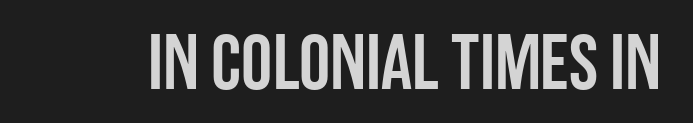
The image shows 78 px condensed sans-serif type, upright; set normal letter spacing, not underlined; low stroke contrast and a large x-height.
